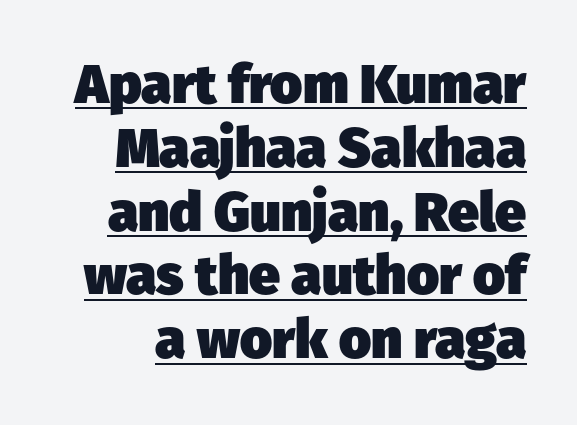
The image shows 55 px heavy sans-serif type; set line spacing 1.16x, normal letter spacing, underlined; low stroke contrast and a medium x-height.
